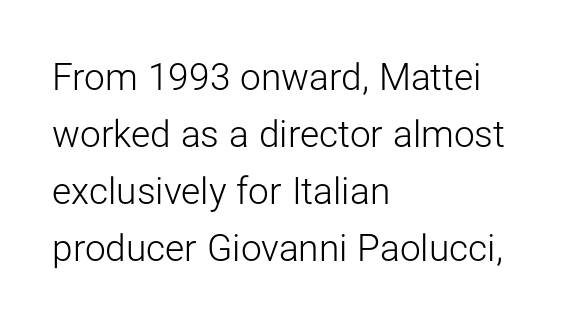
{"serif": "no", "italic": "no", "bold": "no", "weight": "light", "width": "normal", "stroke_contrast": "low", "x_height": "medium", "monospaced": "no", "underline": "no", "align": "left", "line_spacing": "normal", "line_spacing_ratio": 1.54, "letter_spacing": "normal", "letter_spacing_em": 0.0, "glyph_px": 37}
